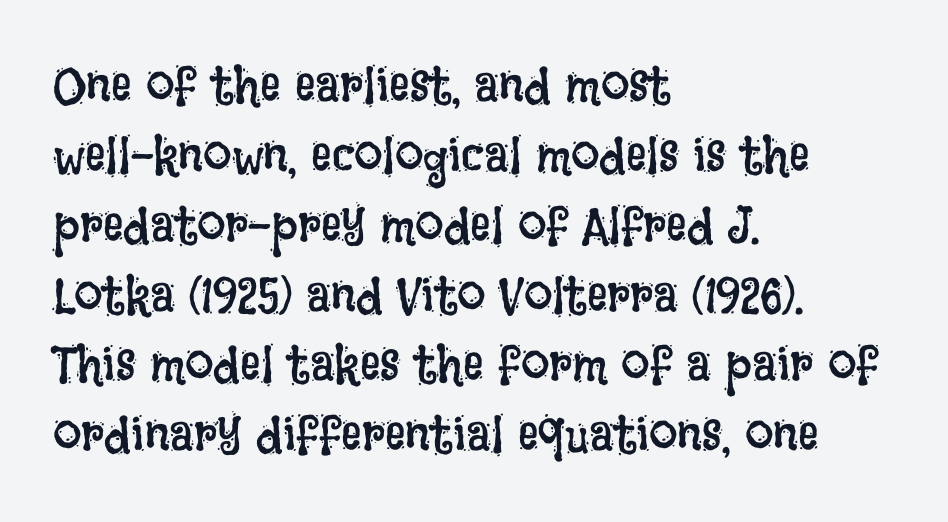
Q: Is the text bold? A: No.
Q: Is the text italic (slanted)? A: No, it is upright.
Q: Is the text underlined? A: No.
Q: How is the paragraph aligned? A: Left-aligned.
Q: Is the spacing between letters normal or unusually wide? A: Normal.
Q: Is the spacing between lines tight, normal or loose? A: Normal.
Q: Width (condensed, normal, or wide)? A: Condensed.
Q: Stroke contrast? A: Low.
Q: x-height? A: Large.
Q: Monospaced? A: No.
